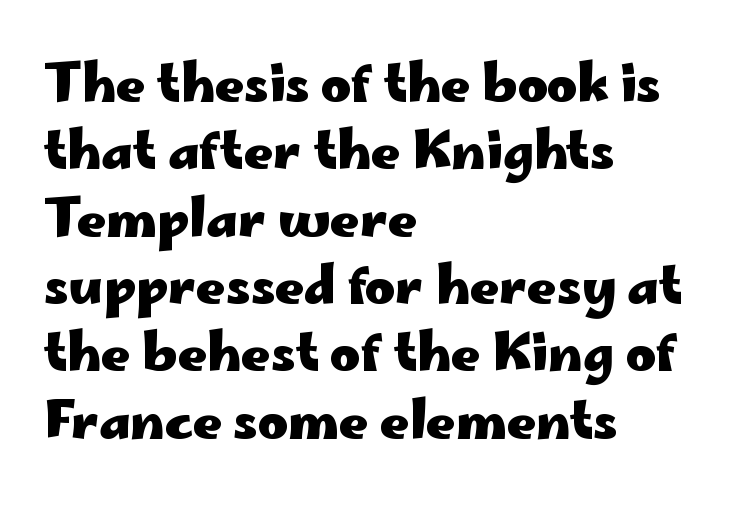
Typesetter's note: full bold, strokes at maximum text heaviness. The designer left line spacing at the default. In terms of posture, this sample is upright. There is no visible air inserted between adjacent glyphs. Notice how the passage keeps a crisp vertical edge on the left only.
